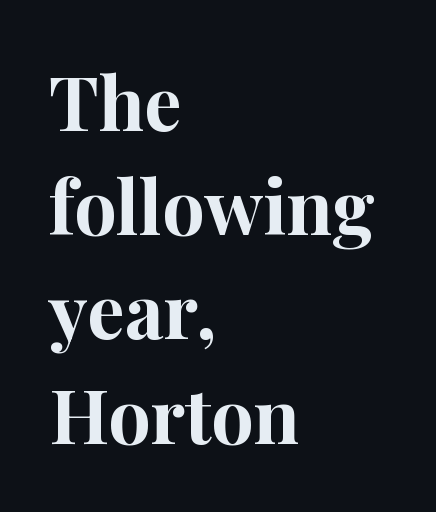
{"serif": "yes", "italic": "no", "bold": "yes", "weight": "bold", "width": "normal", "stroke_contrast": "high", "x_height": "medium", "monospaced": "no", "underline": "no", "align": "left", "line_spacing": "normal", "line_spacing_ratio": 1.39, "letter_spacing": "normal", "letter_spacing_em": 0.0, "glyph_px": 75}
